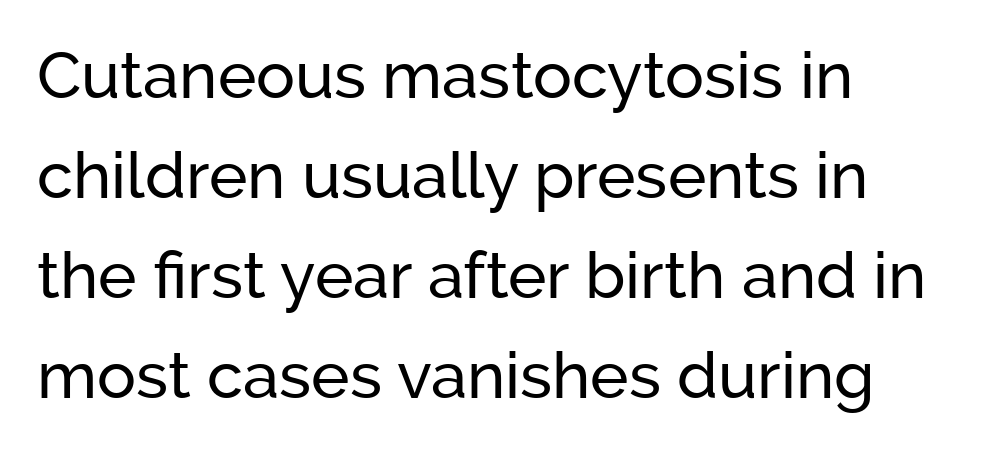
The image shows 65 px sans-serif type, upright; set left-aligned, normal line spacing (1.54x), normal letter spacing, not underlined; low stroke contrast and a medium x-height.
